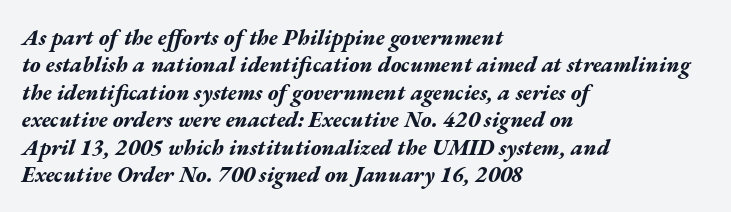
{"italic": "yes", "lean": "right", "slant_degrees": 17, "bold": "yes", "underline": "no", "align": "left", "line_spacing": "normal", "line_spacing_ratio": 1.25, "letter_spacing": "normal", "letter_spacing_em": 0.0, "glyph_px": 22}
